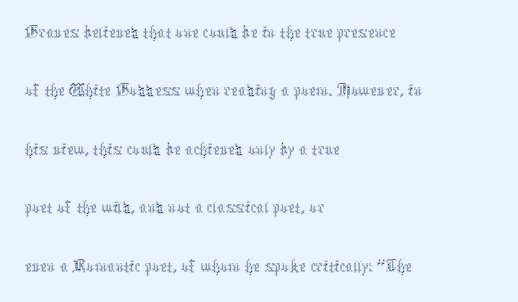
{"italic": "no", "bold": "no", "weight": "thin", "width": "condensed", "x_height": "medium", "monospaced": "no", "underline": "no", "align": "left", "line_spacing": "normal", "line_spacing_ratio": 1.5, "letter_spacing": "normal", "letter_spacing_em": 0.0, "glyph_px": 39}
